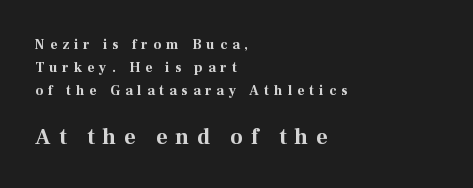
{"italic": "no", "bold": "yes", "underline": "no", "align": "left", "line_spacing": "normal", "line_spacing_ratio": 1.66, "letter_spacing": "wide", "letter_spacing_em": 0.36, "larger_block": "second", "size_ratio": 1.57, "glyph_px": 22}
